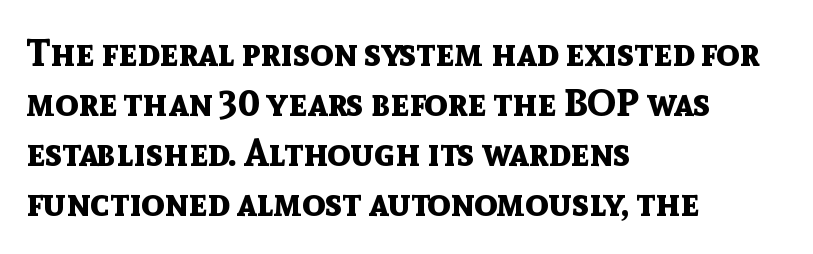
Q: Is the text bold? A: Yes.
Q: Is the text italic (slanted)? A: No, it is upright.
Q: Is the typeface a serif or a sans-serif typeface? A: Sans-serif.
Q: Is the text underlined? A: No.
Q: How is the paragraph aligned? A: Left-aligned.
Q: Is the spacing between letters normal or unusually wide? A: Normal.
Q: Is the spacing between lines tight, normal or loose? A: Normal.
Q: Width (condensed, normal, or wide)? A: Normal.
Q: x-height? A: Medium.
Q: Monospaced? A: No.
